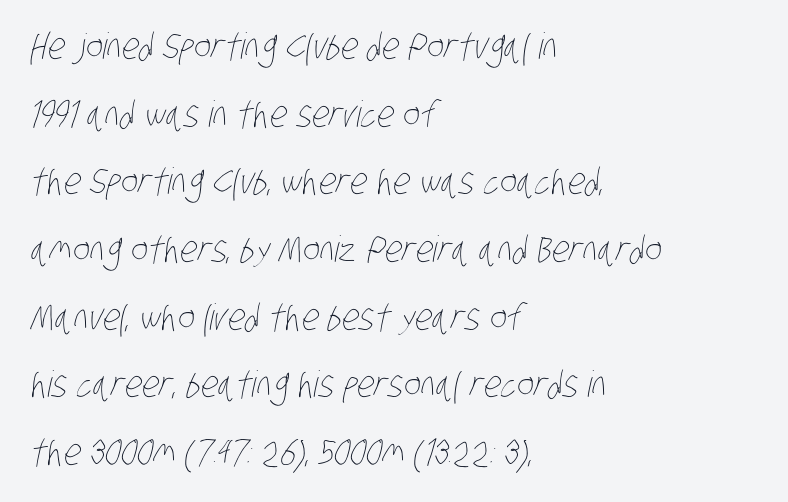
A clean baseline with only descenders dipping below it. The lines are quadded left. Varying glyph widths throughout — classic text-font behaviour. No letter is thick-stroked: the sample isn't bold. Caption: standard tracking, unaltered.
